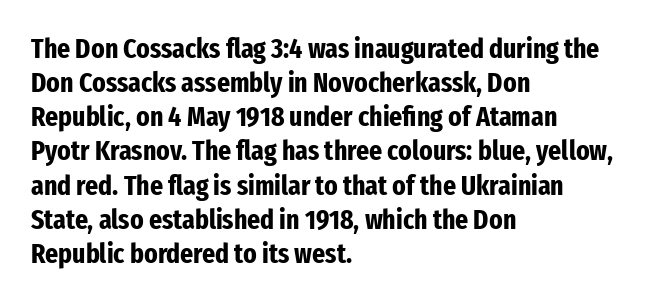
{"serif": "no", "italic": "no", "bold": "yes", "weight": "bold", "width": "condensed", "stroke_contrast": "low", "x_height": "medium", "monospaced": "no", "underline": "no", "align": "left", "line_spacing_ratio": 1.22, "letter_spacing": "normal", "letter_spacing_em": 0.0, "glyph_px": 28}
